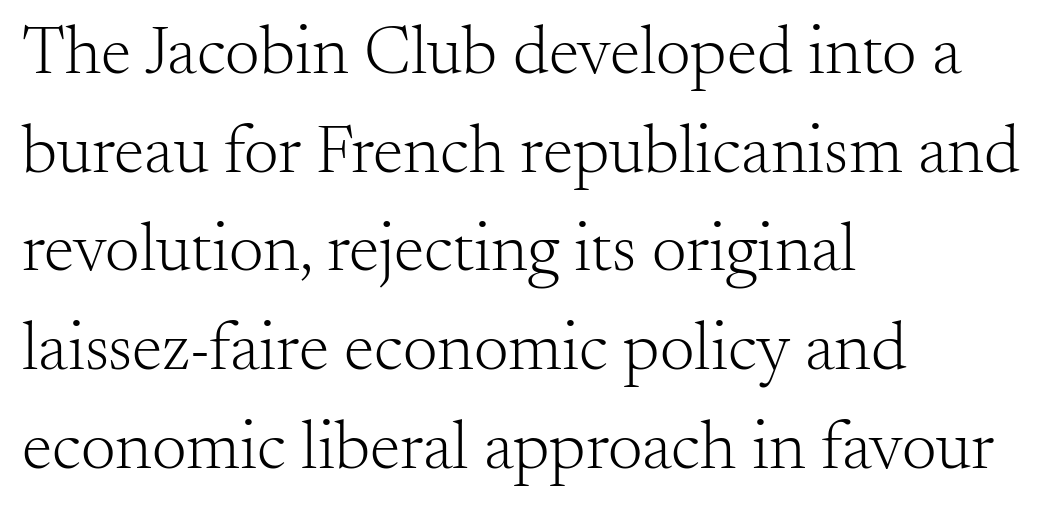
The image shows 69 px light serif type, upright; set left-aligned, normal line spacing (1.43x), normal letter spacing, not underlined; medium stroke contrast and a small x-height.
